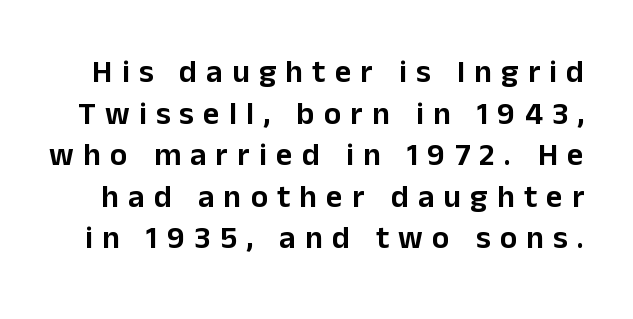
{"serif": "no", "italic": "no", "width": "normal", "stroke_contrast": "low", "x_height": "medium", "monospaced": "no", "underline": "no", "line_spacing": "normal", "line_spacing_ratio": 1.3, "letter_spacing": "wide", "letter_spacing_em": 0.29, "glyph_px": 32}
